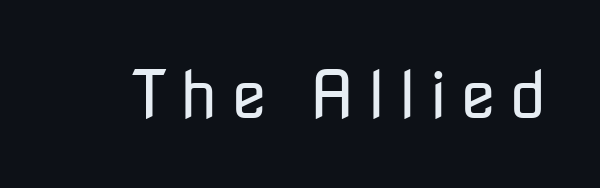
These lines were composed using upright roman letters. Each letter keeps its own natural width here, so spacing adapts to shape. Check where the strokes stop: nothing finishes them off — pure sans. These glyphs show unthickened strokes, regular width or finer. The strip under each line holds only bare page.
